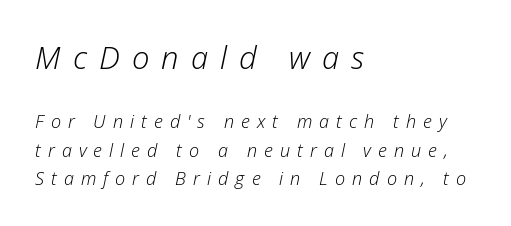
{"italic": "yes", "lean": "right", "slant_degrees": 12, "bold": "no", "weight": "light", "width": "normal", "stroke_contrast": "low", "x_height": "medium", "monospaced": "no", "underline": "no", "align": "left", "line_spacing": "normal", "line_spacing_ratio": 1.57, "letter_spacing": "wide", "letter_spacing_em": 0.39, "larger_block": "first", "size_ratio": 1.72, "glyph_px": 31}
